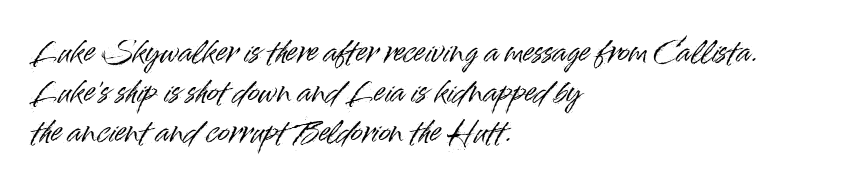
Students, observe: this is what conventionally led text looks like. A typesetter would call this zero additional tracking. Plain, unruled lines of type. Proportional: the letters do not fall into vertical columns. Which margin do the lines hug? The left one — the right edge is uneven.
